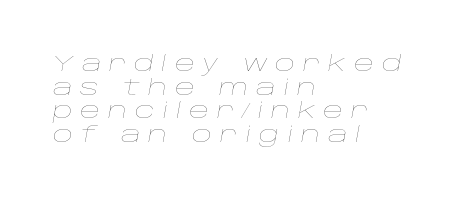
{"italic": "yes", "lean": "right", "slant_degrees": 10, "bold": "no", "underline": "no", "align": "left", "line_spacing": "tight", "line_spacing_ratio": 1.07, "letter_spacing": "wide", "letter_spacing_em": 0.34, "glyph_px": 22}
